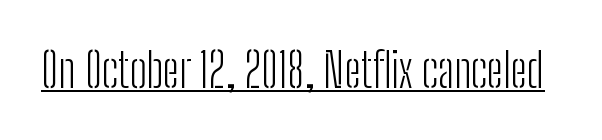
{"serif": "no", "italic": "no", "bold": "no", "weight": "light", "width": "condensed", "stroke_contrast": "low", "x_height": "medium", "monospaced": "no", "underline": "yes", "letter_spacing": "normal", "letter_spacing_em": 0.0, "glyph_px": 47}
